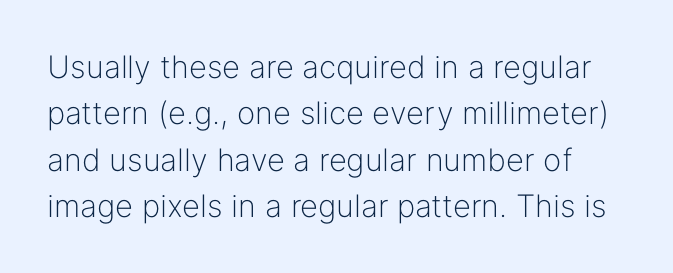
{"serif": "no", "italic": "no", "bold": "no", "weight": "light", "width": "normal", "stroke_contrast": "low", "x_height": "medium", "monospaced": "no", "underline": "no", "line_spacing": "normal", "line_spacing_ratio": 1.5, "letter_spacing": "normal", "letter_spacing_em": 0.0, "glyph_px": 31}
